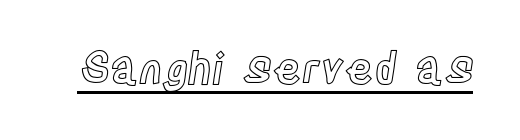
The image shows 43 px condensed type; set normal letter spacing, underlined; a large x-height.
